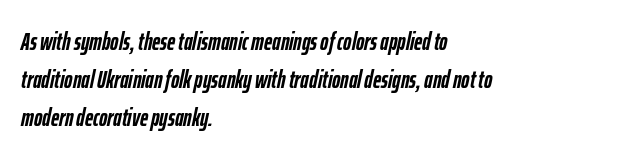
{"italic": "yes", "lean": "right", "slant_degrees": 12, "bold": "yes", "underline": "no", "align": "left", "line_spacing": "normal", "line_spacing_ratio": 1.52, "letter_spacing": "normal", "letter_spacing_em": 0.0, "glyph_px": 25}
